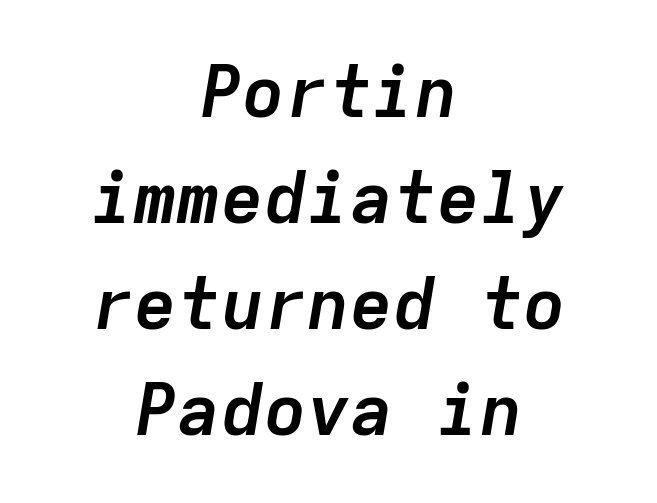
Heavy, bold letterforms. These lines sit exactly where default settings would place them. Neither beginnings nor endings align; midpoints do. The passage shown is typed in a monospace face where columns stay perfectly aligned. Notice how the stems are inclined rather than vertical — that's the hallmark of italics. The type is set solid horizontally, with unmodified tracking.
